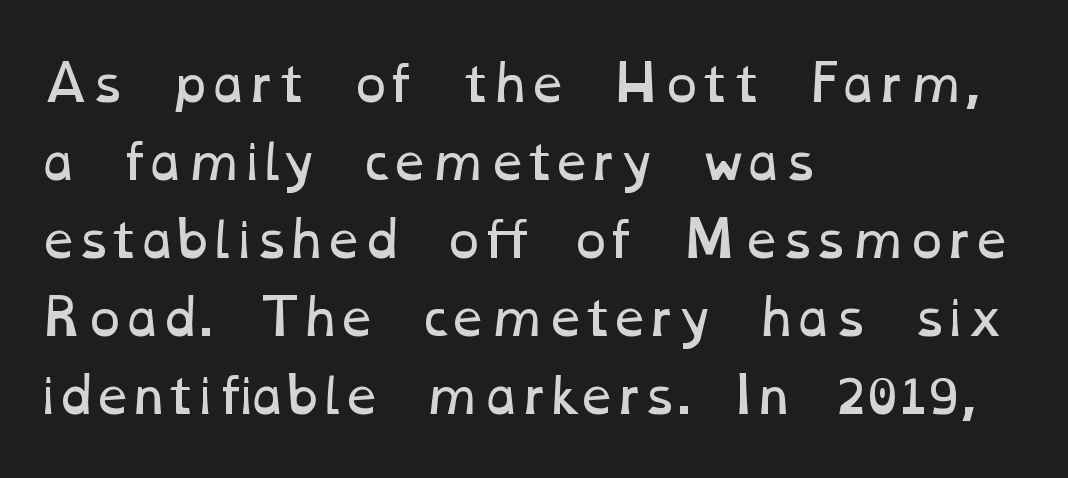
Q: Is the text bold? A: No.
Q: Is the text underlined? A: No.
Q: How is the paragraph aligned? A: Left-aligned.
Q: Is the spacing between letters normal or unusually wide? A: Normal.
Q: Is the spacing between lines tight, normal or loose? A: Normal.
Q: Width (condensed, normal, or wide)? A: Wide.
Q: Stroke contrast? A: Low.
Q: x-height? A: Medium.
Q: Monospaced? A: No.
